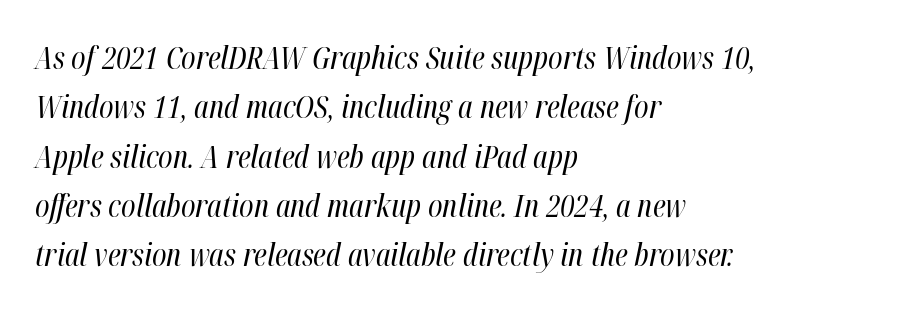
Designer's note — italics engaged. All the whitespace from short lines collects on the right. A typesetter would call this proportional, since set widths differ per character. Honestly, there is no underline to notice here at all. Observe the ordinary spacing: letters are neighbours, not strangers.
